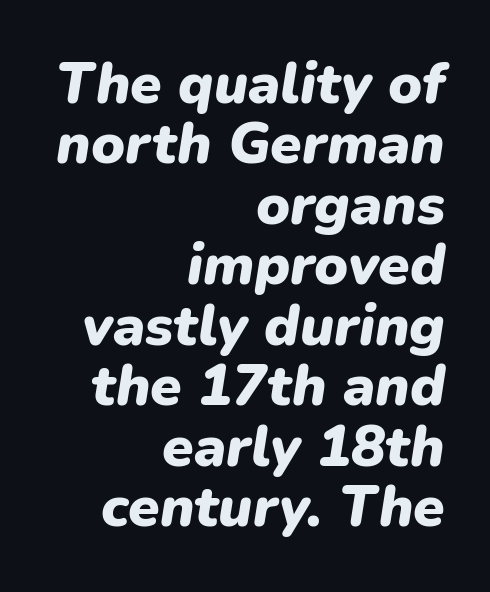
Tightly led — the rows are bunched. Glance below the letters and you will spot only blank space. Right-aligned paragraph, ragged on the left. A full-strength bold gives these letters their thick strokes. Spacing verdict: proportional, widths tailored to each character. When letters slant like this, we call the style italic.
